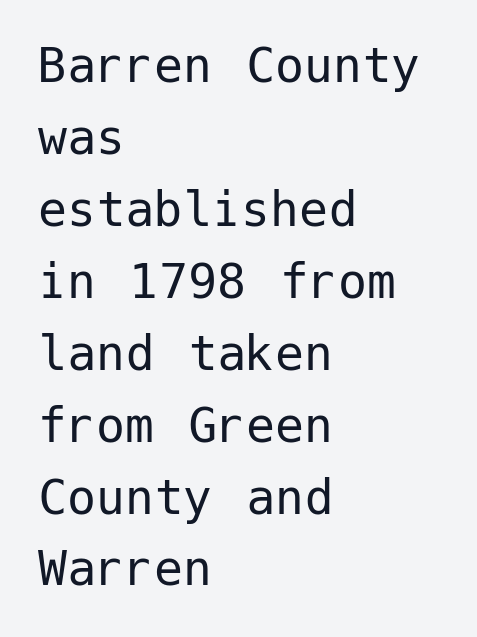
{"serif": "no", "italic": "no", "bold": "no", "weight": "regular", "width": "normal", "stroke_contrast": "low", "x_height": "medium", "underline": "no", "align": "left", "line_spacing_ratio": 1.24, "letter_spacing": "normal", "letter_spacing_em": 0.0, "glyph_px": 58}
